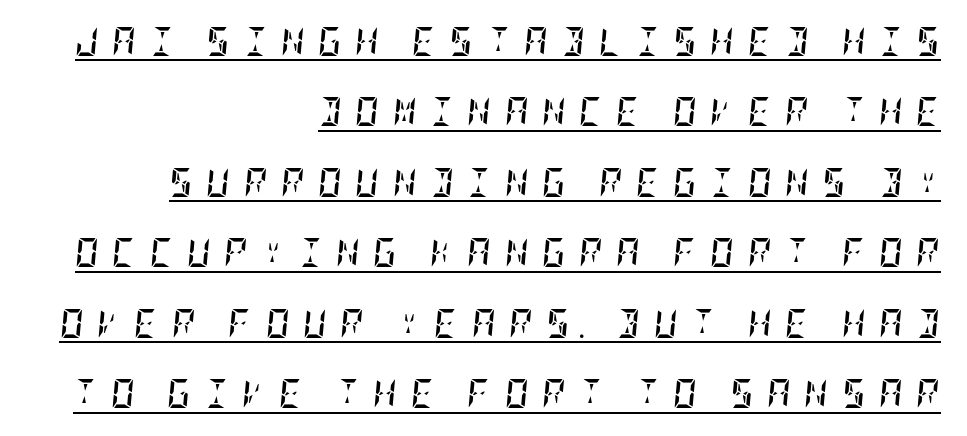
Notice how a bar underscores the lettering throughout. Style check: oblique. Strokes here are thick enough to call this a true bold. Short and long lines alike share a common ending point at right. In terms of letterspacing, this is a distinctly airy, spread setting.
